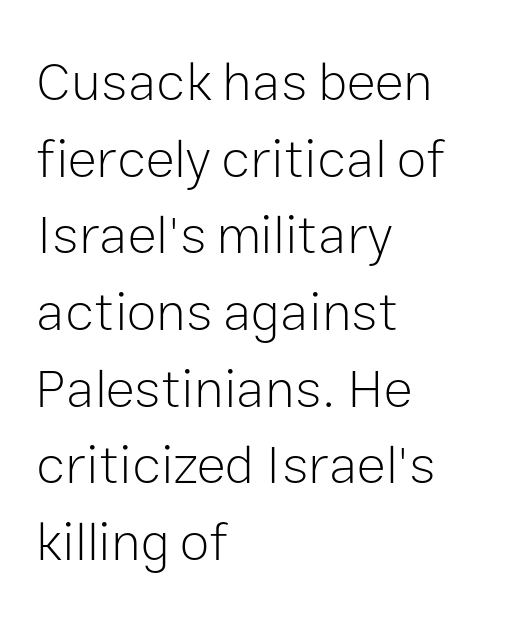
This sample keeps an unexceptional amount of space between lines. One-word summary of the alignment: left. Default kerning and tracking; the words read as compact shapes. Notice how the stems are strictly vertical — no italics here. Each letter's strokes conclude bluntly, with no projecting serifs.
